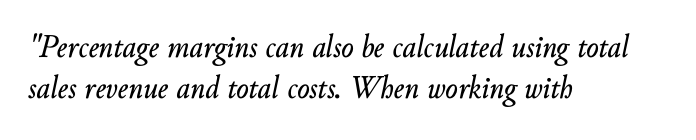
Q: Is the text italic (slanted)? A: Yes, it leans right by about 10 degrees.
Q: Is the text underlined? A: No.
Q: How is the paragraph aligned? A: Left-aligned.
Q: Is the spacing between letters normal or unusually wide? A: Normal.
Q: Width (condensed, normal, or wide)? A: Normal.
Q: Stroke contrast? A: Low.
Q: x-height? A: Small.
Q: Monospaced? A: No.
